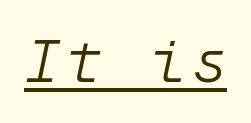
The image shows 58 px light type, italic (leaning right), monospaced; set underlined; low stroke contrast and a medium x-height.
